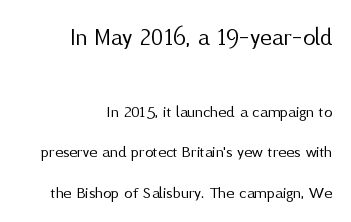
The image shows 25 px text type, upright; set right-aligned, loose line spacing (2.39x), normal letter spacing, not underlined; the first (top) block is 1.47x larger.
